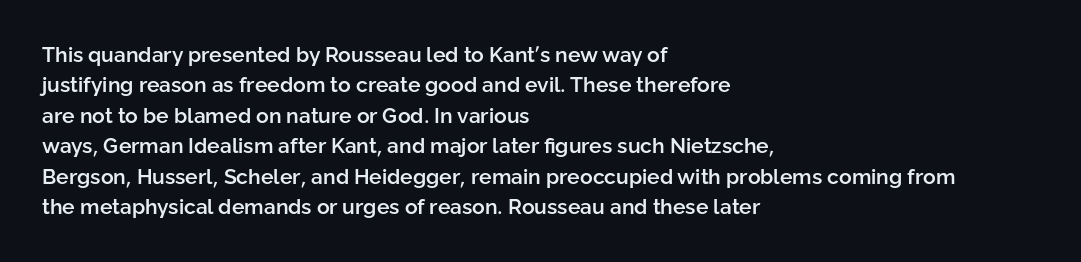
Q: Is the text bold? A: Semi-bold.
Q: Is the text italic (slanted)? A: No, it is upright.
Q: Is the text underlined? A: No.
Q: How is the paragraph aligned? A: Left-aligned.
Q: Is the spacing between letters normal or unusually wide? A: Normal.
Q: Is the spacing between lines tight, normal or loose? A: Normal.
